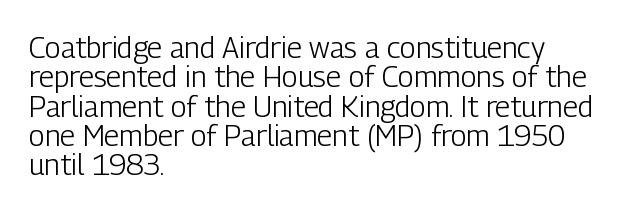
{"serif": "no", "italic": "no", "bold": "no", "weight": "light", "width": "condensed", "stroke_contrast": "low", "x_height": "medium", "monospaced": "no", "underline": "no", "align": "left", "line_spacing": "tight", "line_spacing_ratio": 1.01, "letter_spacing": "normal", "letter_spacing_em": 0.0, "glyph_px": 29}
